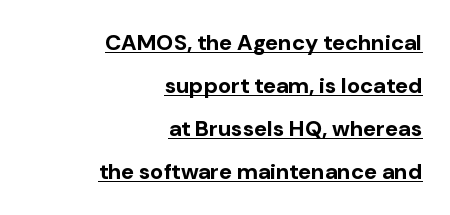
The image shows 22 px bold type, upright; set right-aligned, loose line spacing (1.96x), normal letter spacing, underlined.
